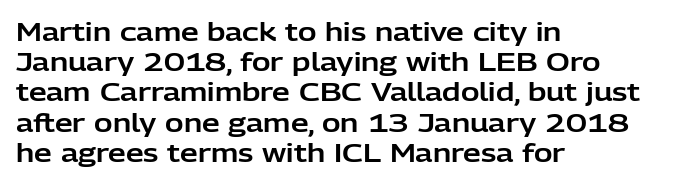
Q: Is the text italic (slanted)? A: No, it is upright.
Q: Is the text underlined? A: No.
Q: How is the paragraph aligned? A: Left-aligned.
Q: Is the spacing between letters normal or unusually wide? A: Normal.
